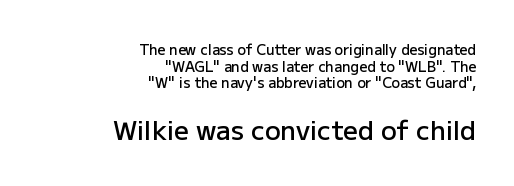
{"italic": "no", "bold": "semi", "underline": "no", "align": "right", "line_spacing_ratio": 1.19, "letter_spacing": "normal", "letter_spacing_em": 0.0, "larger_block": "second", "size_ratio": 1.86, "glyph_px": 26}
